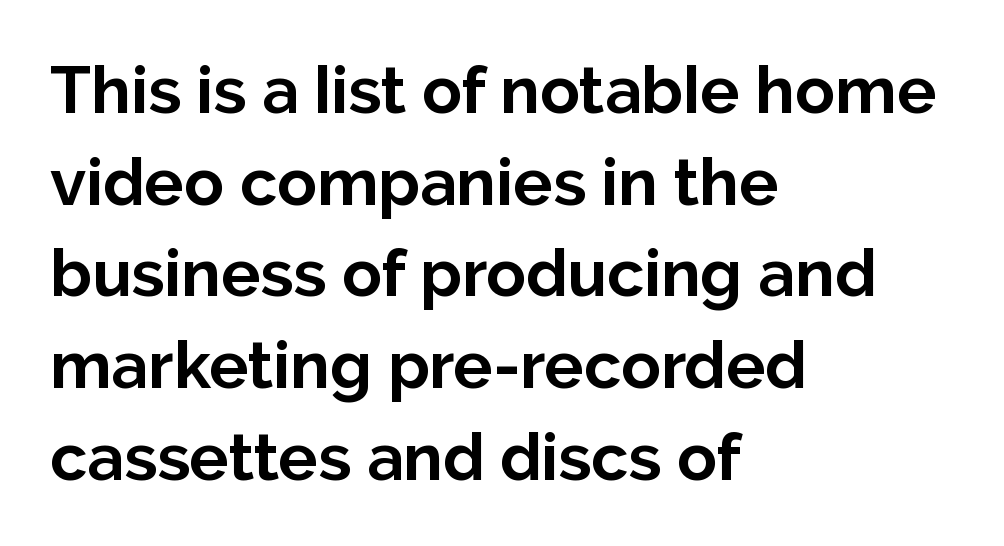
The image shows 66 px bold sans-serif type, upright; set left-aligned, normal line spacing (1.39x), normal letter spacing, not underlined; low stroke contrast and a medium x-height.
